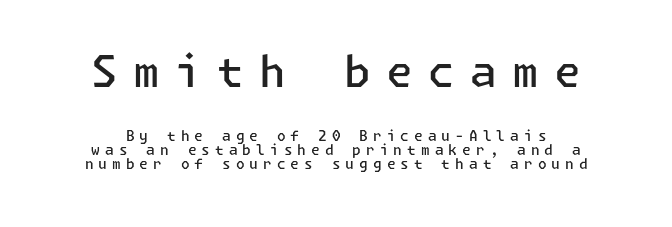
The image shows 43 px semibold sans-serif type, upright; set tight line spacing (1.0x), unusually wide letter spacing (+0.36 em), not underlined; the first (top) block is 3.07x larger; low stroke contrast and a medium x-height.
